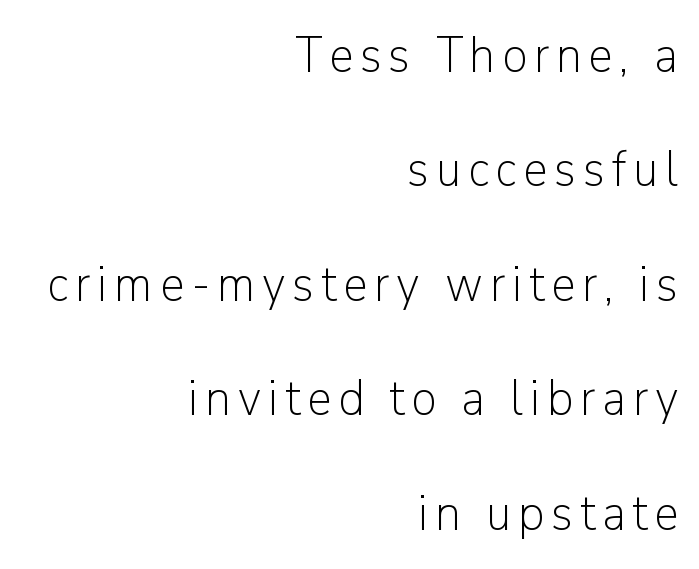
The image shows 50 px light sans-serif type, upright; set right-aligned, loose line spacing (2.29x), not underlined; low stroke contrast and a medium x-height.
